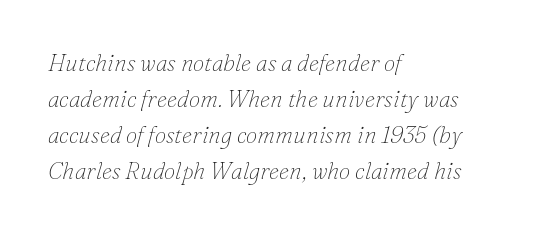
In terms of letterspacing, this is plain default setting. Decoration check: the copy has no underline. Nothing heavy about these letters — not bold at all. Regular leading. Leftover space on each line is placed entirely after the last word.
